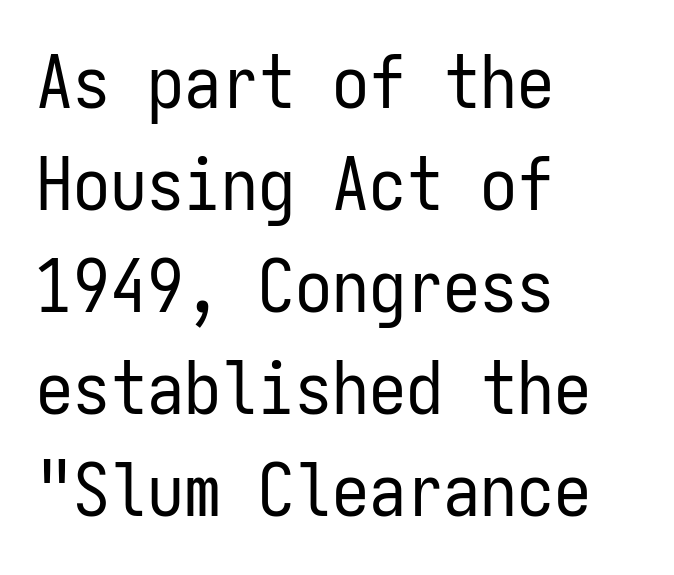
Q: Is the text bold? A: No.
Q: Is the text italic (slanted)? A: No, it is upright.
Q: Is the typeface a serif or a sans-serif typeface? A: Sans-serif.
Q: Is the text underlined? A: No.
Q: How is the paragraph aligned? A: Left-aligned.
Q: Is the spacing between letters normal or unusually wide? A: Normal.
Q: Is the spacing between lines tight, normal or loose? A: Normal.
Q: Width (condensed, normal, or wide)? A: Condensed.
Q: Stroke contrast? A: Low.
Q: x-height? A: Medium.
Q: Monospaced? A: Yes.
